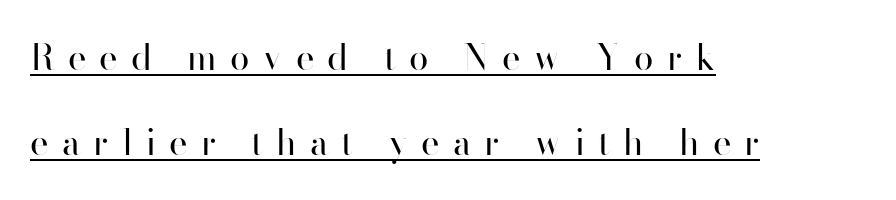
{"serif": "no", "italic": "no", "bold": "no", "weight": "regular", "width": "normal", "stroke_contrast": "high", "x_height": "small", "monospaced": "no", "underline": "yes", "align": "left", "line_spacing": "loose", "line_spacing_ratio": 2.44, "letter_spacing": "wide", "letter_spacing_em": 0.38, "glyph_px": 35}
